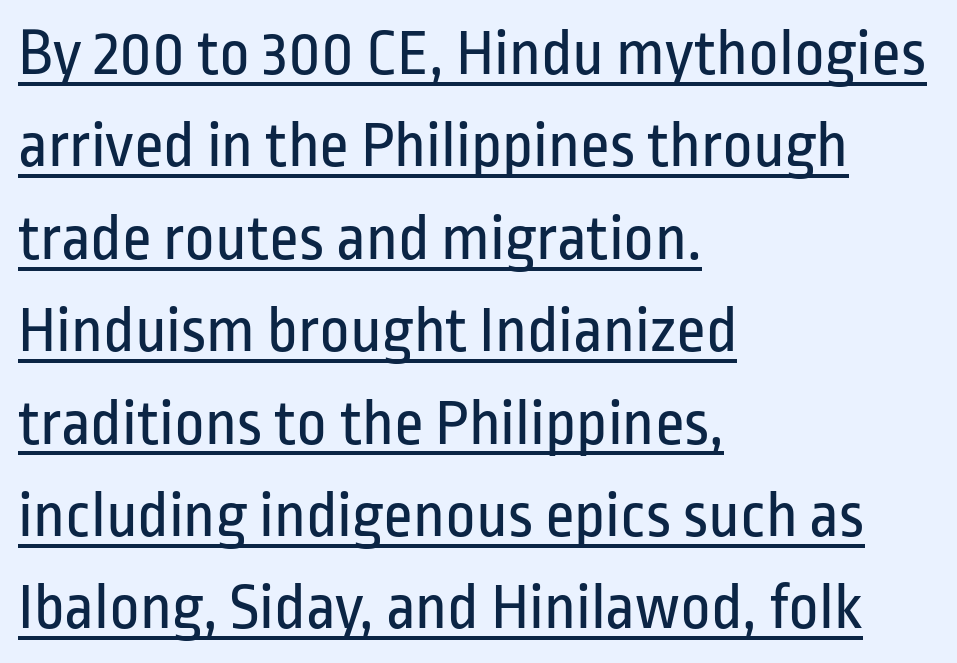
This rendering leaves character spacing at its baseline value. This rendering employs a face without finishing strokes, i.e., a sans-serif. Nothing heavy about these letters — not bold at all. Students, observe the line beneath the letters — that is underlining. If you drew a ruler down the left edge, every line would touch it.
